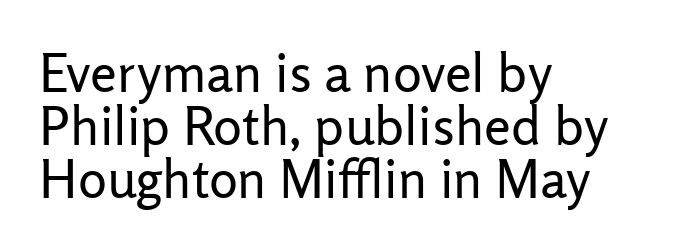
Is the stroke heavy? The answer is a plain regular-or-lighter. Notice how the passage keeps a crisp vertical edge on the left only. The zone under the glyphs is completely vacant. Serifs: no, the terminals of the letterforms are clean. Does the lettering tilt? It doesn't — this is upright. Line spacing here is tight.
